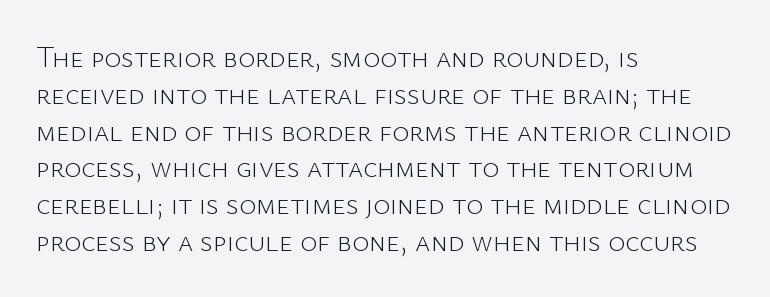
{"serif": "no", "italic": "no", "bold": "no", "weight": "light", "width": "normal", "stroke_contrast": "low", "x_height": "medium", "monospaced": "no", "underline": "no", "align": "left", "line_spacing": "normal", "line_spacing_ratio": 1.27, "letter_spacing": "normal", "letter_spacing_em": 0.0, "glyph_px": 29}
